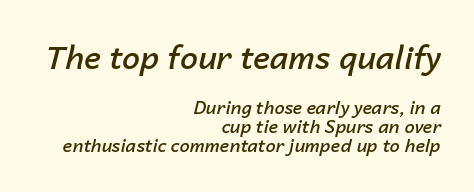
Q: Is the text bold? A: Semi-bold.
Q: Is the text italic (slanted)? A: Yes, it leans right by about 14 degrees.
Q: Is the text underlined? A: No.
Q: How is the paragraph aligned? A: Right-aligned.
Q: Is the spacing between letters normal or unusually wide? A: Normal.
Q: Is the spacing between lines tight, normal or loose? A: Tight.
Q: Which block of text is set in a larger size, the first (top) or the second (bottom)? A: The first (top) one.
Q: Width (condensed, normal, or wide)? A: Normal.
Q: Stroke contrast? A: Low.
Q: x-height? A: Medium.
Q: Monospaced? A: No.
